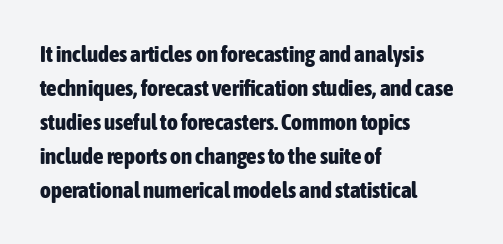
The image shows 23 px bold type, upright; set left-aligned, normal line spacing (1.48x), normal letter spacing, not underlined.
